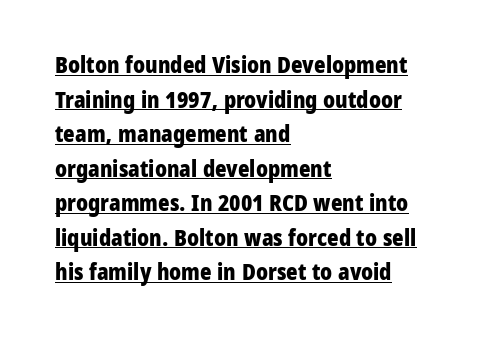
{"italic": "no", "bold": "yes", "underline": "yes", "align": "left", "line_spacing": "normal", "line_spacing_ratio": 1.57, "letter_spacing": "normal", "letter_spacing_em": 0.0, "glyph_px": 22}
